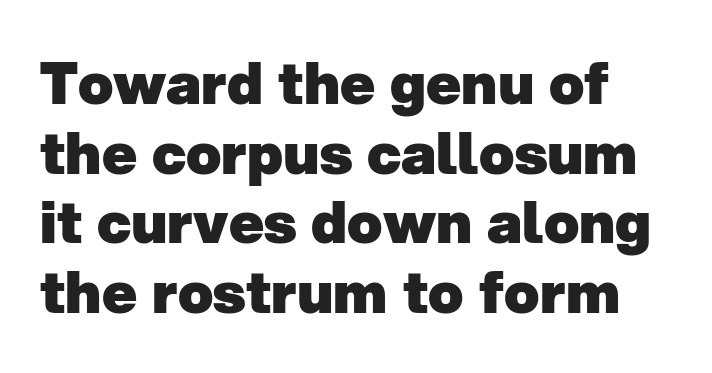
Beneath every word, the page is bare. Here the designer chose a conventional face with non-uniform glyph widths. Grotesque or geometric, the face here clearly has no serifs. Compared with typical body copy, the letter spacing here is the same. These words are printed bold, with thick strokes throughout.
